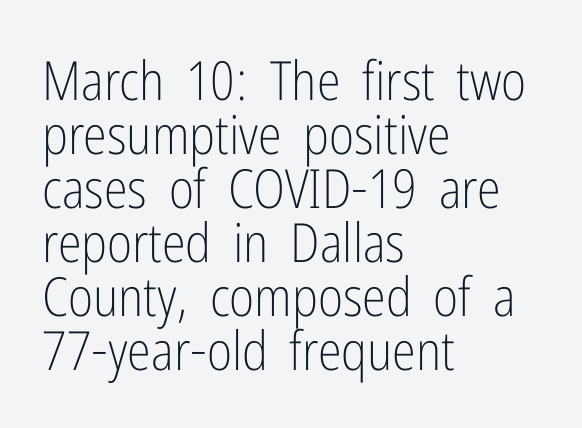
The ragged edge is on the right, which tells us the setting is flush left. Here the designer chose a conventional face with non-uniform glyph widths. The typeface chosen for these lines omits serifs. The characters are drawn with everyday or finer stroke widths. The lines are packed closely together with very little leading. How are the letters spaced? Ordinarily, with no added tracking.
